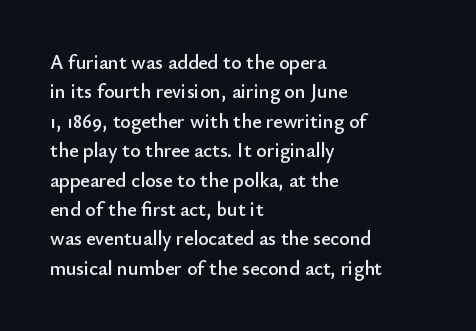
{"italic": "no", "underline": "no", "align": "left", "line_spacing": "normal", "line_spacing_ratio": 1.47, "letter_spacing": "normal", "letter_spacing_em": 0.0, "glyph_px": 20}
